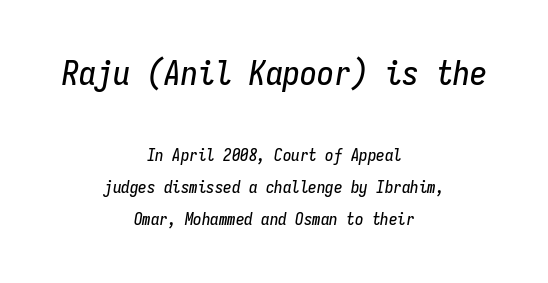
Q: Is the text italic (slanted)? A: Yes, it leans right by about 9 degrees.
Q: Is the text underlined? A: No.
Q: How is the paragraph aligned? A: Centered.
Q: Is the spacing between letters normal or unusually wide? A: Normal.
Q: Is the spacing between lines tight, normal or loose? A: Loose.
Q: Which block of text is set in a larger size, the first (top) or the second (bottom)? A: The first (top) one.
Q: Width (condensed, normal, or wide)? A: Condensed.
Q: Stroke contrast? A: Low.
Q: x-height? A: Medium.
Q: Monospaced? A: Yes.
